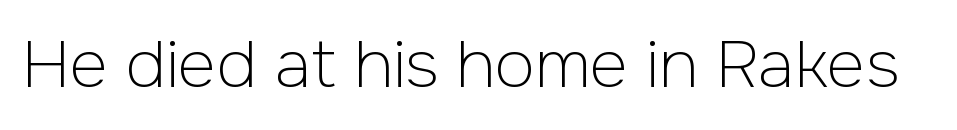
Type without underlining. Stem width sits at or under what a default text font uses. Think of a printed novel: that variable character pitch is what you see here. This is sans-serif lettering, the kind often seen on screens and signage.
